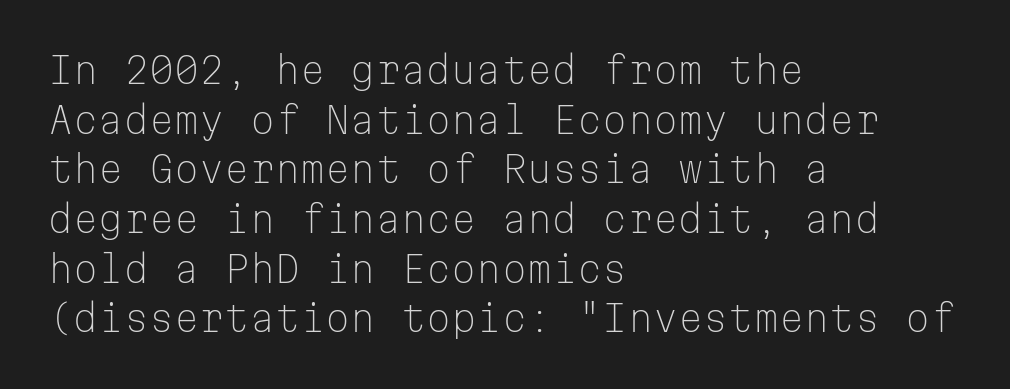
Anything drawn beneath the words? Only blank space. You can tell from the bare stems that sans-serif type was used. The font sits on the lighter half of the weight spectrum, regular included. Successive baselines arrive at the customary interval. Nope, not italic — everything's standing straight. The line texture is even and compact thanks to regular tracking.
